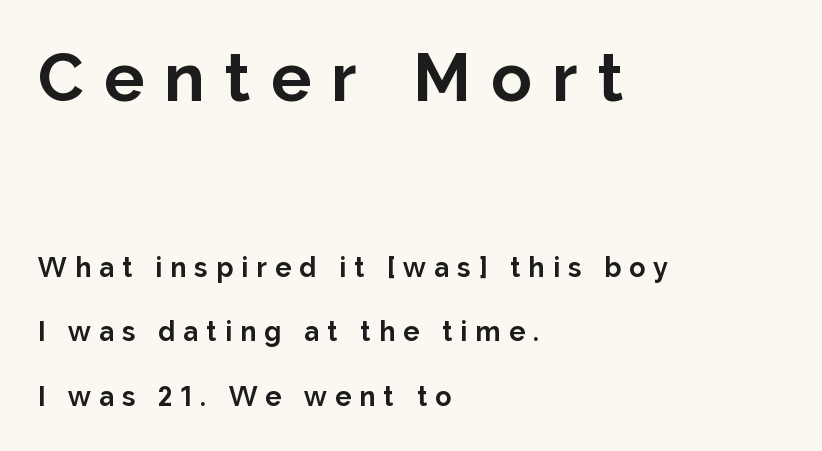
Q: Is the text bold? A: Yes.
Q: Is the text italic (slanted)? A: No, it is upright.
Q: Is the typeface a serif or a sans-serif typeface? A: Sans-serif.
Q: Is the text underlined? A: No.
Q: How is the paragraph aligned? A: Left-aligned.
Q: Is the spacing between letters normal or unusually wide? A: Unusually wide.
Q: Is the spacing between lines tight, normal or loose? A: Loose.
Q: Which block of text is set in a larger size, the first (top) or the second (bottom)? A: The first (top) one.
Q: Width (condensed, normal, or wide)? A: Normal.
Q: Stroke contrast? A: Low.
Q: x-height? A: Medium.
Q: Monospaced? A: No.
